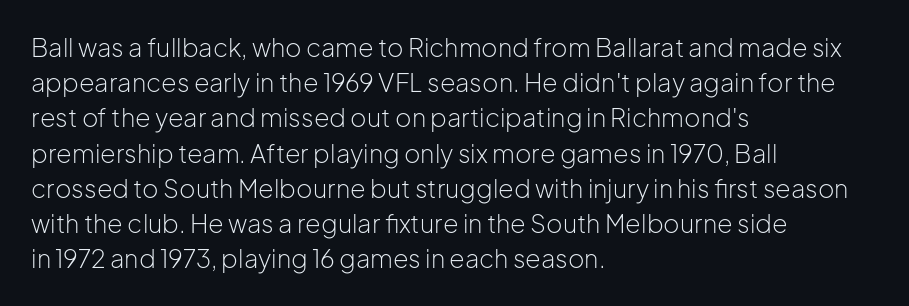
Q: Is the text bold? A: No.
Q: Is the text italic (slanted)? A: No, it is upright.
Q: Is the text underlined? A: No.
Q: How is the paragraph aligned? A: Left-aligned.
Q: Is the spacing between letters normal or unusually wide? A: Normal.
Q: Is the spacing between lines tight, normal or loose? A: Normal.
